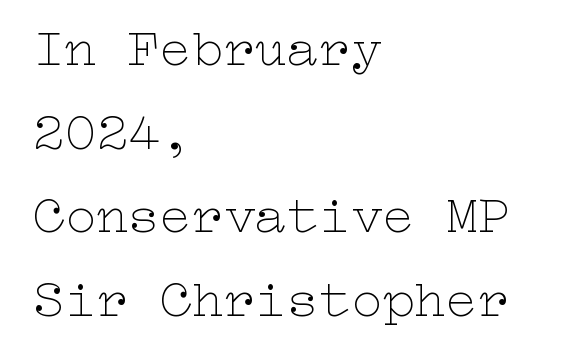
The image shows 53 px thin, wide type, upright; set left-aligned, normal line spacing (1.58x), normal letter spacing, not underlined; low stroke contrast and a medium x-height.
